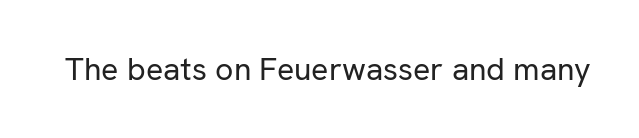
The rendering keeps characters at their native spacing. Each letter's strokes conclude bluntly, with no projecting serifs. Heaviness? Minimal to ordinary, like unemphasized prose. Clear beneath every line of the passage. Character widths vary here, with narrow letters taking less room than wide ones.
